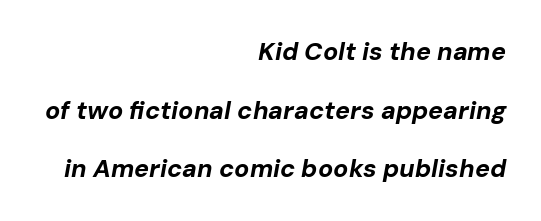
Q: Is the text bold? A: Yes.
Q: Is the text italic (slanted)? A: Yes, it leans right by about 10 degrees.
Q: Is the text underlined? A: No.
Q: How is the paragraph aligned? A: Right-aligned.
Q: Is the spacing between letters normal or unusually wide? A: Normal.
Q: Is the spacing between lines tight, normal or loose? A: Loose.
